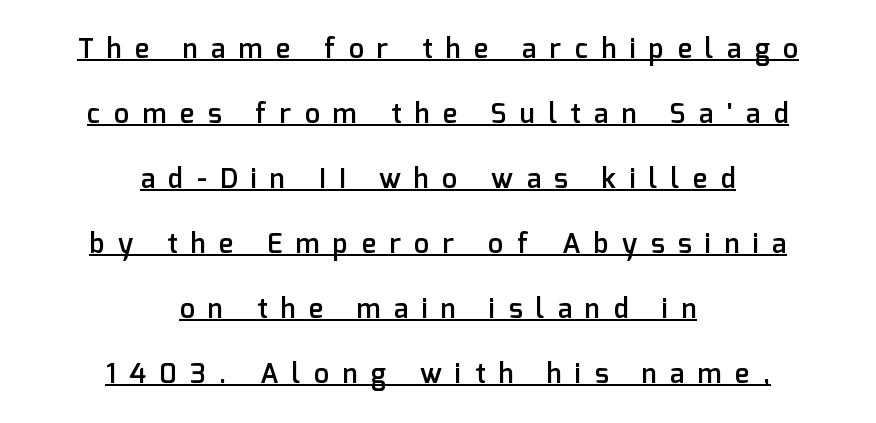
The image shows 27 px text type, upright; set centered, loose line spacing (2.41x), unusually wide letter spacing (+0.5 em), underlined.
